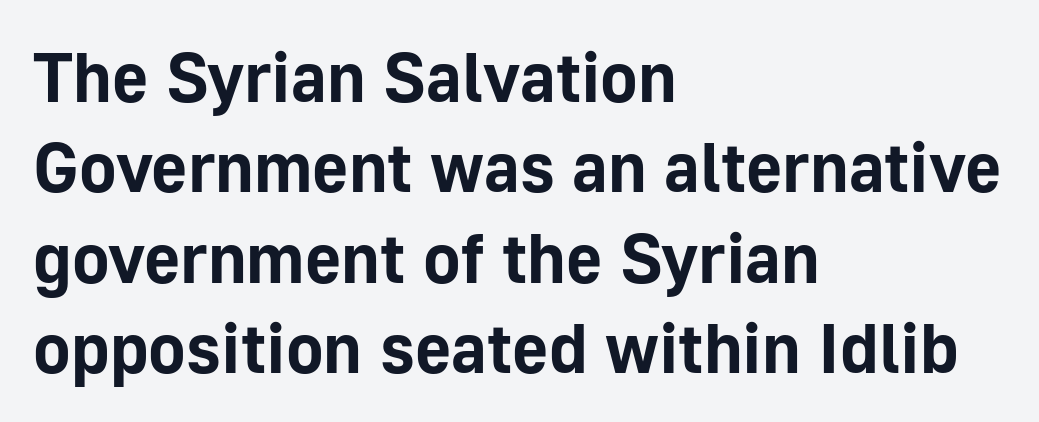
{"serif": "no", "italic": "no", "bold": "yes", "weight": "bold", "width": "normal", "stroke_contrast": "low", "x_height": "medium", "monospaced": "no", "underline": "no", "align": "left", "line_spacing": "normal", "line_spacing_ratio": 1.29, "letter_spacing": "normal", "letter_spacing_em": 0.0, "glyph_px": 70}
